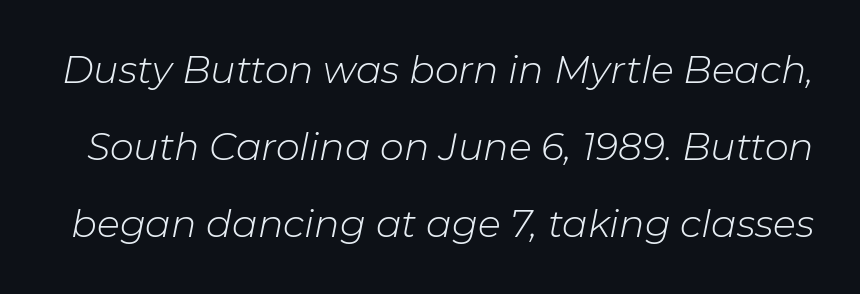
Nobody touched the tracking dial on this one. Spacing verdict: proportional, widths tailored to each character. This block would shrink considerably if given ordinary leading; it's expanded now. Type without underlining.
